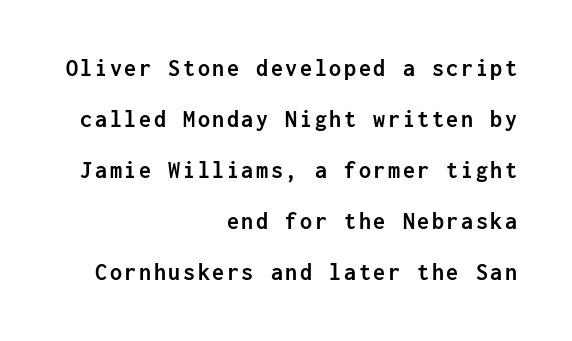
Summary of vertical rhythm: relaxed, with wide interline spacing. Do the letters lean? They stand straight. Students, this is bold: see how much ink each stroke carries. The paragraph shown leans on its right margin. Plain, unruled lines of type.
